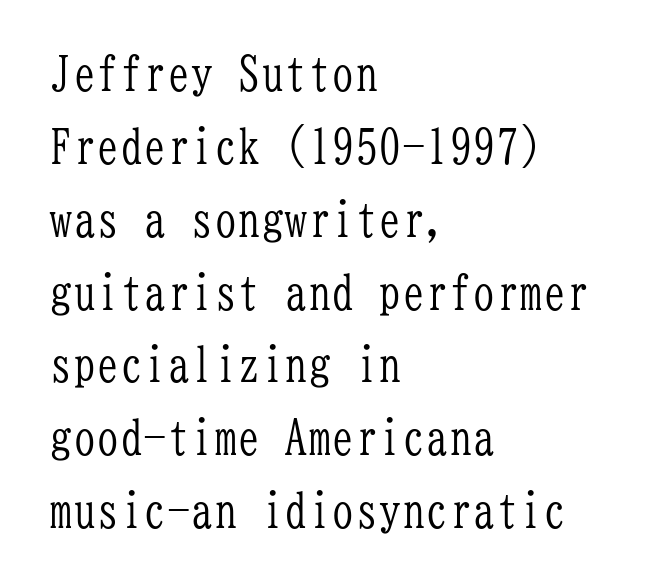
{"serif": "yes", "italic": "no", "bold": "no", "weight": "light", "width": "condensed", "stroke_contrast": "low", "x_height": "medium", "monospaced": "yes", "underline": "no", "align": "left", "line_spacing": "normal", "line_spacing_ratio": 1.55, "letter_spacing": "normal", "letter_spacing_em": 0.0, "glyph_px": 47}
